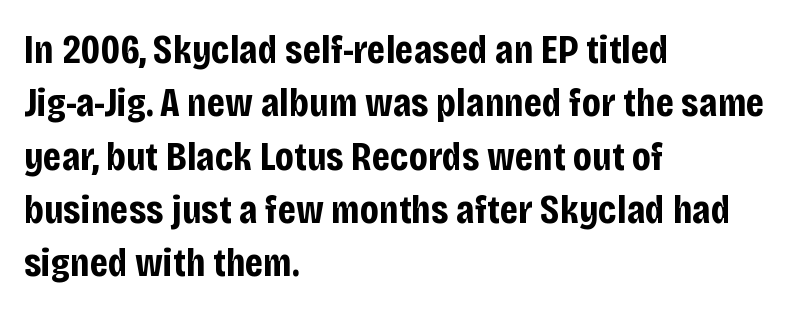
The image shows 41 px bold, condensed sans-serif type, upright; set left-aligned, normal line spacing (1.3x), normal letter spacing, not underlined; low stroke contrast and a large x-height.
